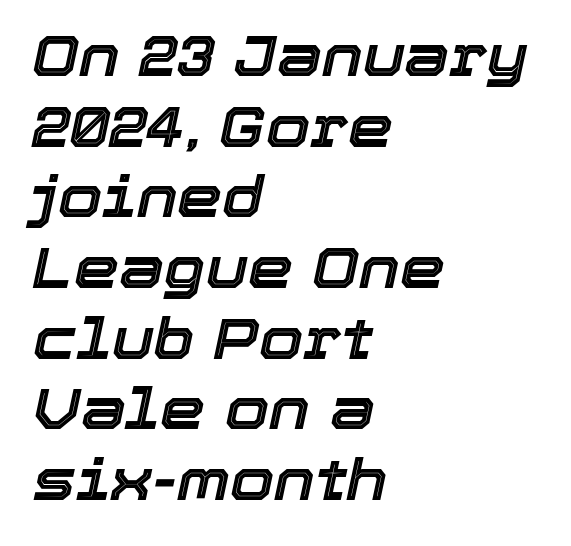
{"italic": "yes", "lean": "right", "slant_degrees": 12, "width": "normal", "x_height": "medium", "monospaced": "no", "underline": "no", "align": "left", "line_spacing_ratio": 1.24, "letter_spacing": "normal", "letter_spacing_em": 0.0, "glyph_px": 57}
